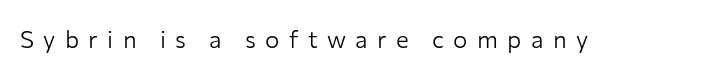
Q: Is the text bold? A: No.
Q: Is the text italic (slanted)? A: No, it is upright.
Q: Is the text underlined? A: No.
Q: Is the spacing between letters normal or unusually wide? A: Unusually wide.
